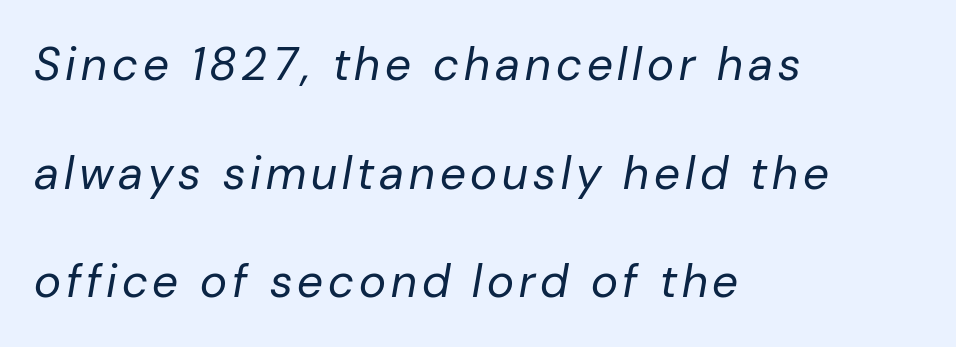
{"italic": "yes", "lean": "right", "slant_degrees": 10, "bold": "no", "weight": "regular", "width": "normal", "stroke_contrast": "low", "x_height": "medium", "monospaced": "no", "underline": "no", "align": "left", "line_spacing": "loose", "line_spacing_ratio": 2.36, "glyph_px": 46}
